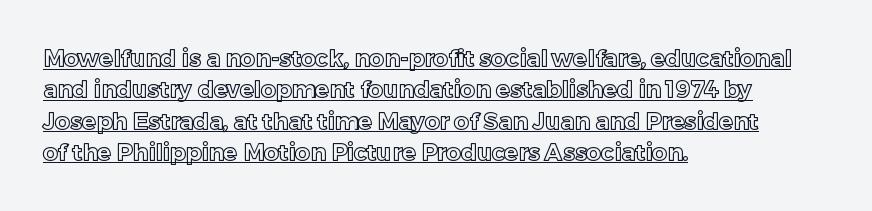
{"italic": "no", "underline": "yes", "align": "left", "line_spacing": "normal", "line_spacing_ratio": 1.36, "letter_spacing": "normal", "letter_spacing_em": 0.0, "glyph_px": 23}
